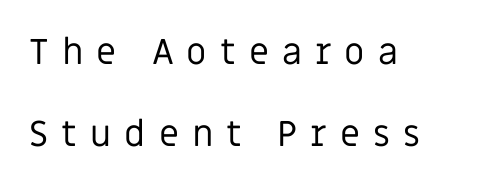
{"serif": "no", "italic": "no", "bold": "no", "weight": "regular", "width": "normal", "stroke_contrast": "low", "x_height": "large", "monospaced": "no", "underline": "no", "align": "left", "line_spacing": "loose", "line_spacing_ratio": 2.27, "letter_spacing": "wide", "letter_spacing_em": 0.36, "glyph_px": 36}
